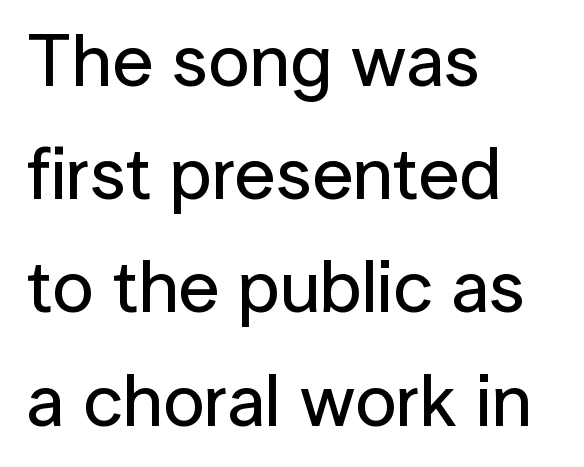
Nope, no serifs anywhere on these letters. You could not count columns in this text — the font is proportionally spaced. Bare-footed words on every line. Glyph-to-glyph distance matches everyday printed text.
